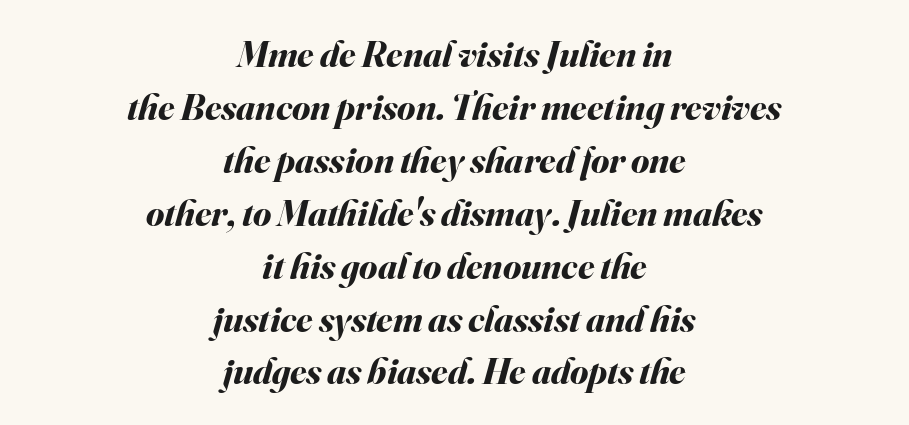
The image shows 37 px bold type, italic (leaning right); set centered, normal line spacing (1.43x), normal letter spacing, not underlined; medium stroke contrast and a small x-height.
